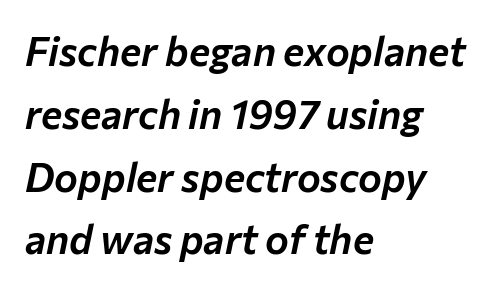
The image shows 40 px text type, italic (leaning right); set left-aligned, normal line spacing (1.57x), normal letter spacing, not underlined; low stroke contrast and a medium x-height.
